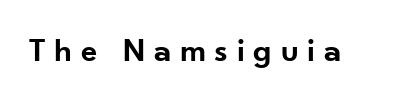
The image shows 34 px semibold sans-serif type, upright; set unusually wide letter spacing (+0.25 em), not underlined; low stroke contrast and a small x-height.
